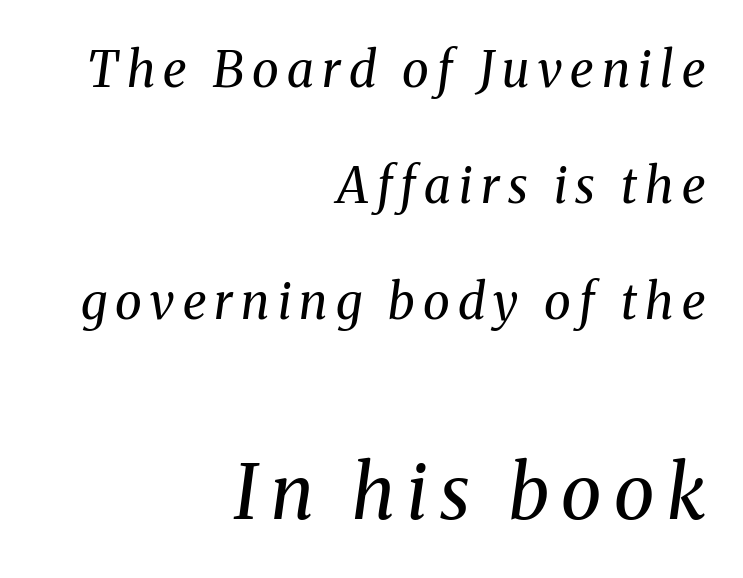
The image shows 74 px regular-weight serif type, italic (leaning right); set right-aligned, loose line spacing (2.37x), not underlined; the second (bottom) block is 1.51x larger; medium stroke contrast and a medium x-height.
